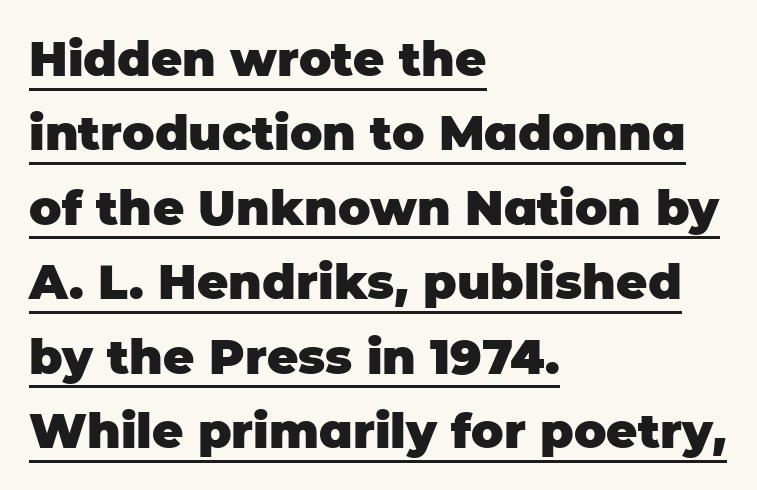
{"serif": "no", "italic": "no", "bold": "yes", "weight": "heavy", "width": "normal", "stroke_contrast": "low", "x_height": "large", "monospaced": "no", "underline": "yes", "align": "left", "line_spacing": "normal", "line_spacing_ratio": 1.55, "letter_spacing": "normal", "letter_spacing_em": 0.0, "glyph_px": 48}
